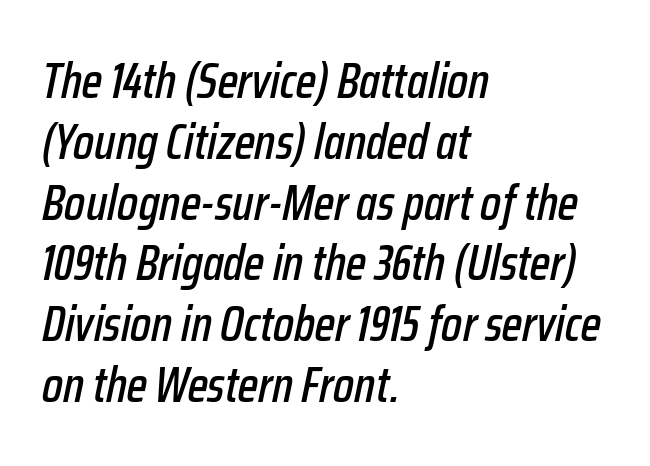
Q: Is the text italic (slanted)? A: Yes, it leans right by about 12 degrees.
Q: Is the text underlined? A: No.
Q: How is the paragraph aligned? A: Left-aligned.
Q: Is the spacing between letters normal or unusually wide? A: Normal.
Q: Width (condensed, normal, or wide)? A: Condensed.
Q: Stroke contrast? A: Low.
Q: x-height? A: Medium.
Q: Monospaced? A: No.
